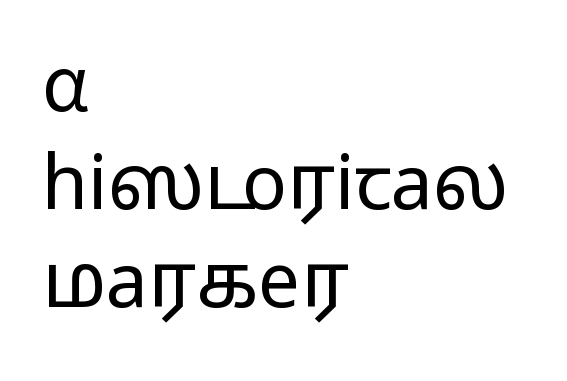
{"serif": "no", "italic": "no", "bold": "no", "weight": "light", "width": "wide", "stroke_contrast": "low", "x_height": "medium", "monospaced": "no", "underline": "no", "align": "left", "line_spacing": "normal", "line_spacing_ratio": 1.31, "letter_spacing": "normal", "letter_spacing_em": 0.0, "glyph_px": 75}
